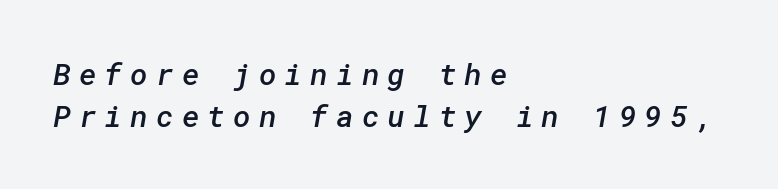
The image shows 30 px semibold sans-serif type; set left-aligned, normal line spacing (1.39x), unusually wide letter spacing (+0.27 em), not underlined; low stroke contrast and a medium x-height.
